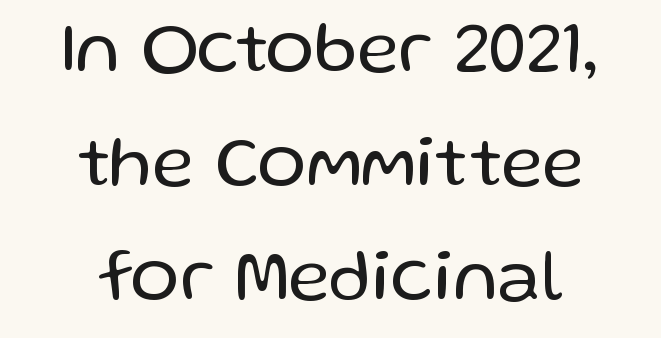
{"serif": "no", "italic": "no", "bold": "no", "weight": "regular", "width": "normal", "stroke_contrast": "low", "x_height": "medium", "monospaced": "no", "underline": "no", "align": "center", "line_spacing": "normal", "line_spacing_ratio": 1.56, "letter_spacing": "normal", "letter_spacing_em": 0.0, "glyph_px": 73}
